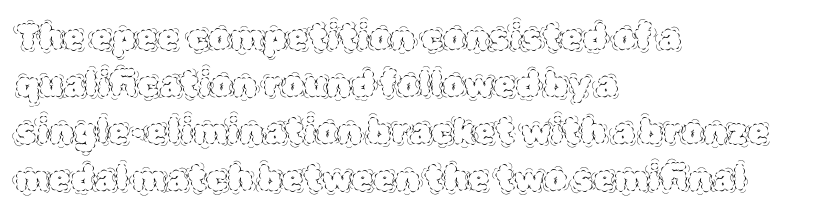
Q: Is the text bold? A: No.
Q: Is the text italic (slanted)? A: No, it is upright.
Q: Is the text underlined? A: No.
Q: How is the paragraph aligned? A: Left-aligned.
Q: Is the spacing between letters normal or unusually wide? A: Normal.
Q: Is the spacing between lines tight, normal or loose? A: Normal.
Q: Width (condensed, normal, or wide)? A: Normal.
Q: x-height? A: Large.
Q: Monospaced? A: No.
